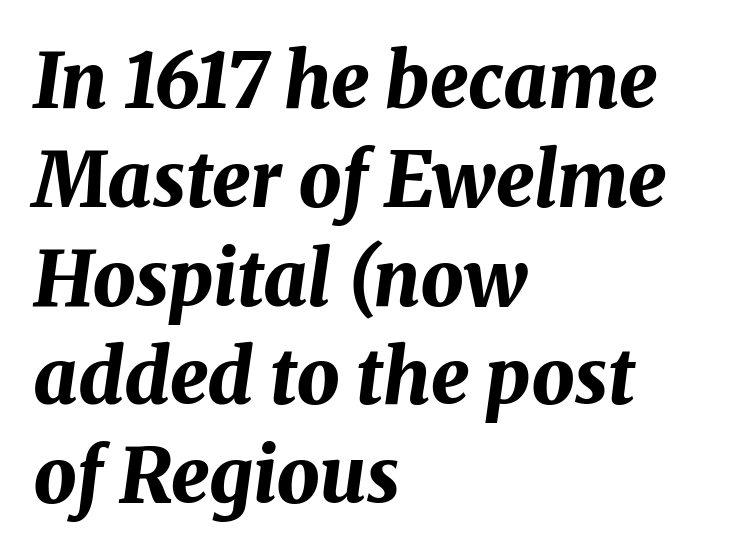
The image shows 76 px bold type, italic (leaning right); set left-aligned, normal line spacing (1.3x), normal letter spacing, not underlined; medium stroke contrast and a medium x-height.
